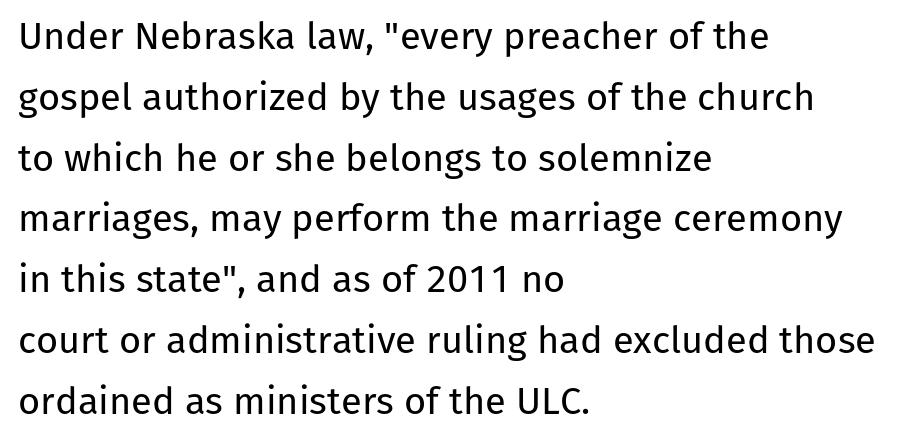
The image shows 38 px regular-weight sans-serif type, upright; set left-aligned, normal line spacing (1.6x), normal letter spacing, not underlined; low stroke contrast and a medium x-height.
